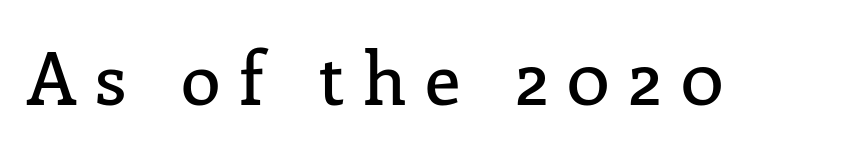
The image shows 72 px serif type, upright; set unusually wide letter spacing (+0.26 em), not underlined; low stroke contrast and a medium x-height.
